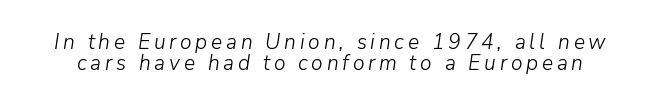
Posture: slanted. Compared with typical paragraphs, the rows here are closer together. Heaviness? Minimal to ordinary, like unemphasized prose. Has an underline been added? It has not.
